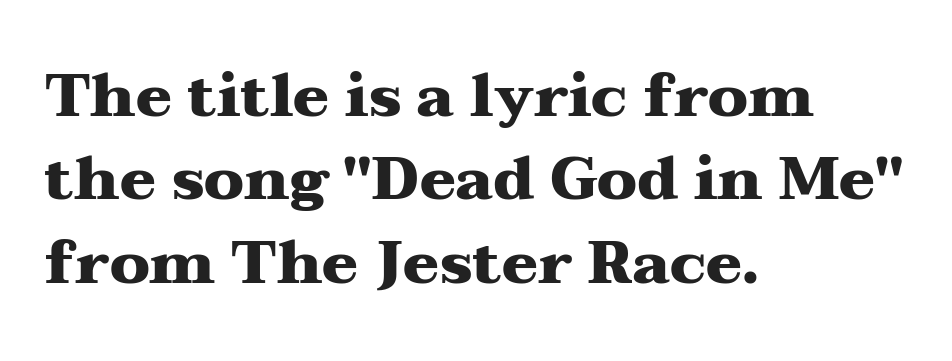
Regarding leading, the lines here are spaced in the standard way. Inter-character spacing is left at the font's built-in metrics. Style check: upright. A full-strength bold gives these letters their thick strokes. Is the block centered? No — it sits flush against the left margin. A bare baseline throughout the passage.
